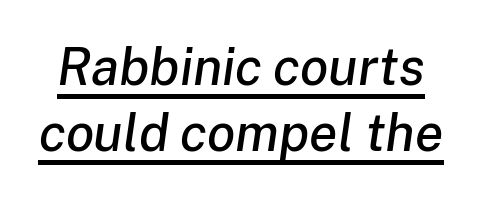
The image shows 52 px text type, italic (leaning right); set normal line spacing (1.27x), normal letter spacing, underlined; low stroke contrast and a medium x-height.
